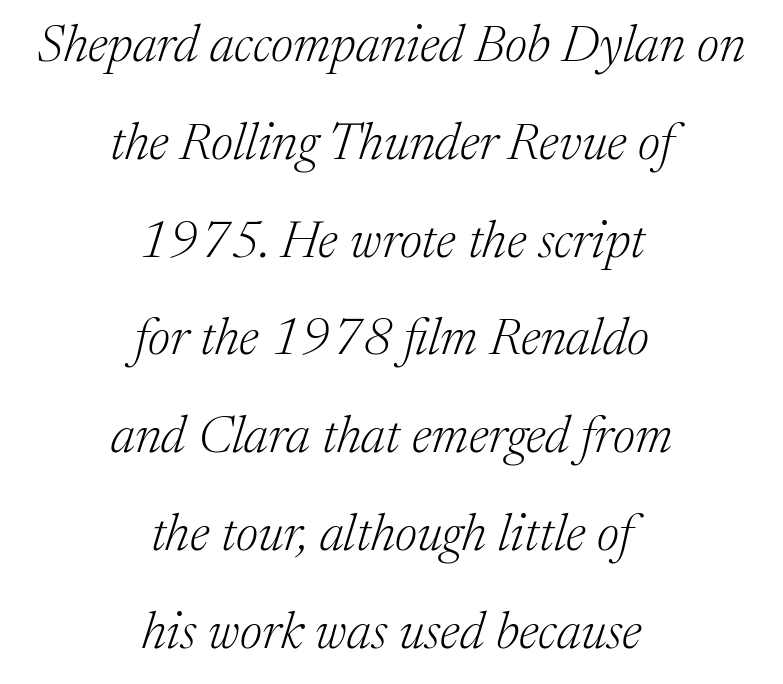
The face used here has a pronounced slope to its letters. Weight class: somewhere from thin through regular. Think of a printed novel: that variable character pitch is what you see here. Compared with typical body copy, the letter spacing here is the same.
